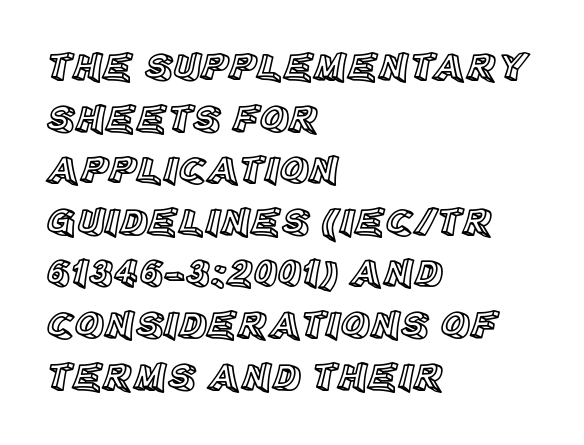
{"width": "normal", "x_height": "large", "monospaced": "no", "underline": "no", "align": "left", "line_spacing": "normal", "line_spacing_ratio": 1.29, "letter_spacing": "normal", "letter_spacing_em": 0.0, "glyph_px": 40}
